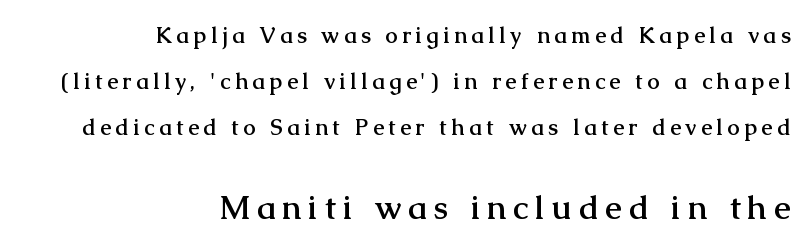
{"serif": "yes", "italic": "no", "bold": "yes", "weight": "semibold", "width": "normal", "stroke_contrast": "medium", "x_height": "medium", "monospaced": "no", "underline": "no", "align": "right", "line_spacing": "loose", "line_spacing_ratio": 2.1, "letter_spacing": "wide", "letter_spacing_em": 0.21, "larger_block": "second", "size_ratio": 1.5, "glyph_px": 33}
